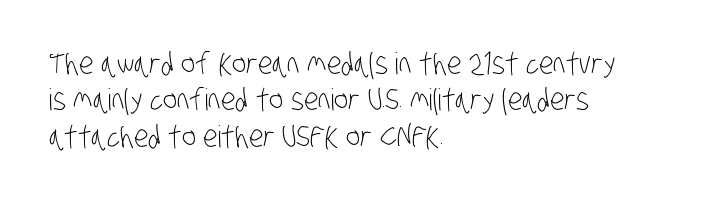
The image shows 30 px light, condensed sans-serif type; set left-aligned, line spacing 1.21x, normal letter spacing, not underlined; low stroke contrast and a large x-height.
